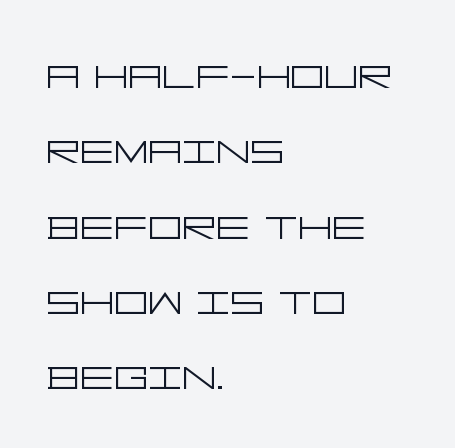
{"serif": "no", "italic": "no", "bold": "no", "weight": "light", "width": "wide", "stroke_contrast": "low", "x_height": "large", "underline": "no", "align": "left", "line_spacing": "normal", "line_spacing_ratio": 1.42, "letter_spacing": "normal", "letter_spacing_em": 0.0, "glyph_px": 53}
